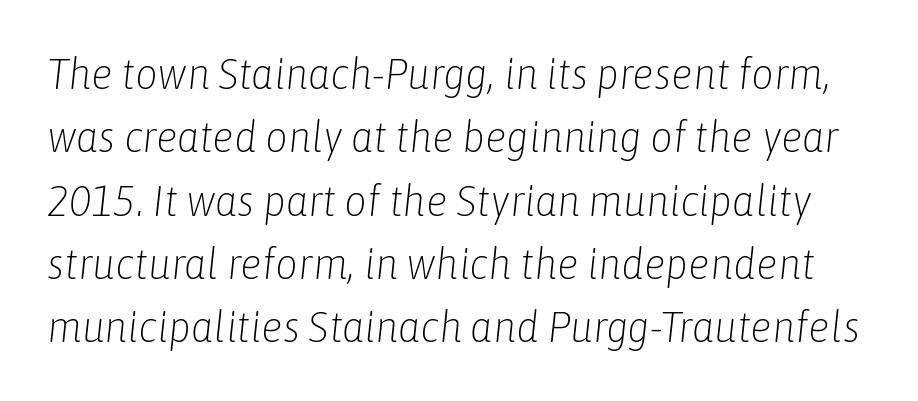
The image shows 44 px light, condensed type, italic (leaning right); set normal line spacing (1.44x), normal letter spacing, not underlined; low stroke contrast and a medium x-height.
